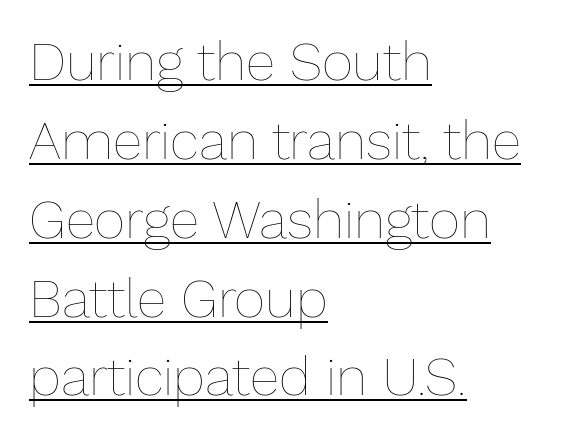
The image shows 54 px thin type, upright; set left-aligned, normal line spacing (1.46x), normal letter spacing, underlined; low stroke contrast and a medium x-height.
